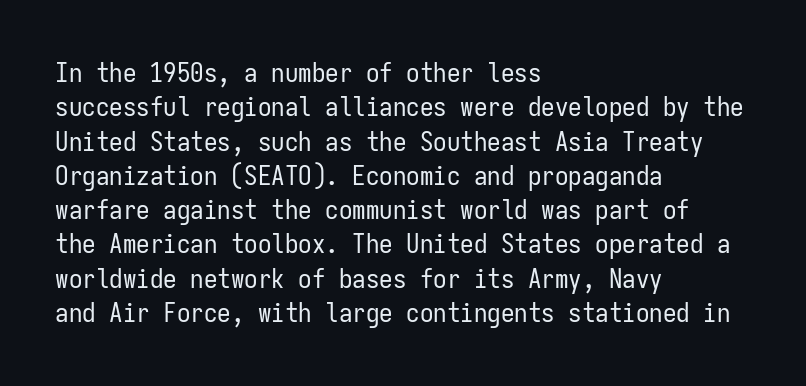
The letterforms sit at book weight or below. Honestly, the letter spacing is just normal — you wouldn't notice it. The type sits square on the baseline with zero lean. Unmarked baselines from the first word to the last. The text block is weighted toward the left margin, trailing off unevenly rightward. The designer left line spacing at the default.
